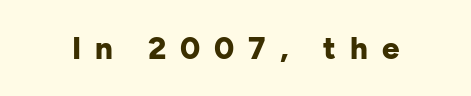
Q: Is the text bold? A: Yes.
Q: Is the text italic (slanted)? A: No, it is upright.
Q: Is the typeface a serif or a sans-serif typeface? A: Sans-serif.
Q: Is the text underlined? A: No.
Q: Is the spacing between letters normal or unusually wide? A: Unusually wide.
Q: Width (condensed, normal, or wide)? A: Normal.
Q: Stroke contrast? A: Low.
Q: x-height? A: Medium.
Q: Monospaced? A: No.
